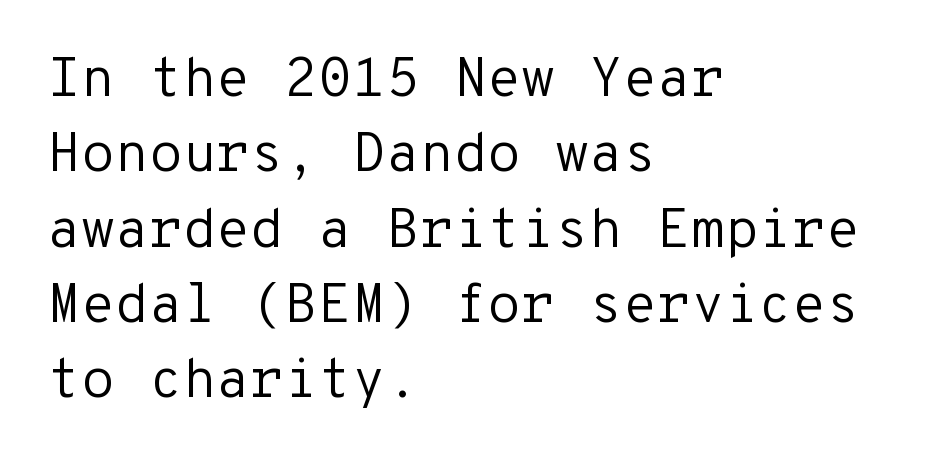
Q: Is the text bold? A: No.
Q: Is the text italic (slanted)? A: No, it is upright.
Q: Is the typeface a serif or a sans-serif typeface? A: Sans-serif.
Q: Is the text underlined? A: No.
Q: How is the paragraph aligned? A: Left-aligned.
Q: Is the spacing between letters normal or unusually wide? A: Normal.
Q: Is the spacing between lines tight, normal or loose? A: Normal.
Q: Width (condensed, normal, or wide)? A: Normal.
Q: Stroke contrast? A: Low.
Q: x-height? A: Medium.
Q: Monospaced? A: Yes.
